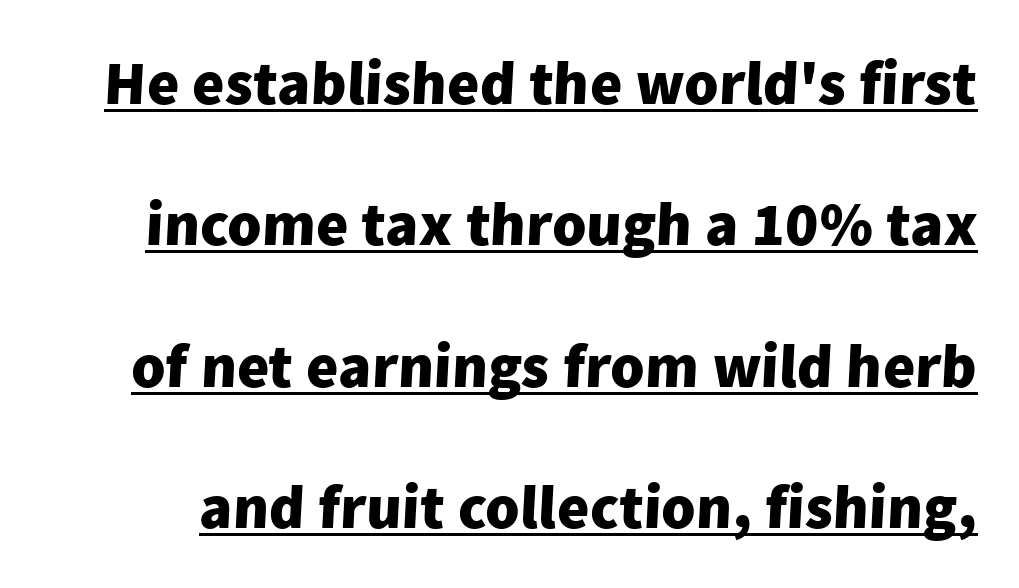
{"serif": "no", "bold": "yes", "weight": "heavy", "width": "normal", "stroke_contrast": "low", "x_height": "medium", "monospaced": "no", "underline": "yes", "line_spacing": "loose", "line_spacing_ratio": 2.28, "letter_spacing": "normal", "letter_spacing_em": 0.0, "glyph_px": 62}
